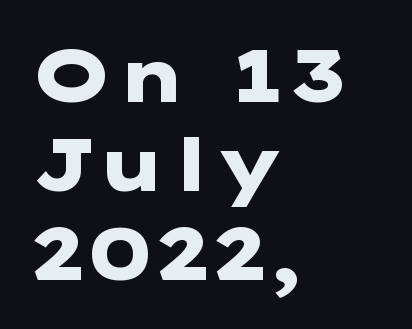
{"serif": "no", "italic": "no", "bold": "yes", "weight": "heavy", "width": "wide", "stroke_contrast": "low", "x_height": "medium", "underline": "no", "align": "left", "line_spacing_ratio": 1.22, "letter_spacing": "normal", "letter_spacing_em": 0.0, "glyph_px": 73}
